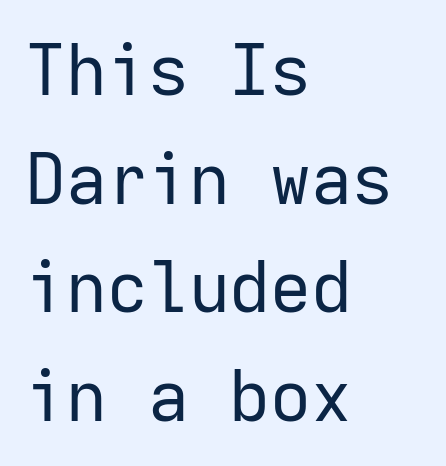
{"serif": "no", "italic": "no", "bold": "no", "weight": "regular", "width": "normal", "stroke_contrast": "low", "x_height": "medium", "monospaced": "yes", "underline": "no", "align": "left", "line_spacing": "normal", "line_spacing_ratio": 1.53, "letter_spacing": "normal", "letter_spacing_em": 0.0, "glyph_px": 71}
